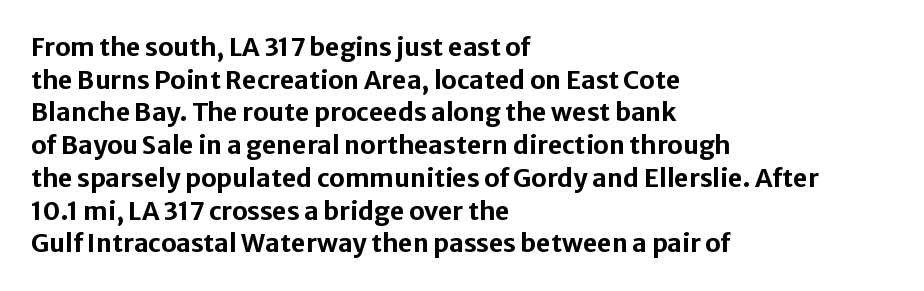
Q: Is the text bold? A: Yes.
Q: Is the text italic (slanted)? A: No, it is upright.
Q: Is the text underlined? A: No.
Q: How is the paragraph aligned? A: Left-aligned.
Q: Is the spacing between letters normal or unusually wide? A: Normal.
Q: Is the spacing between lines tight, normal or loose? A: Normal.
